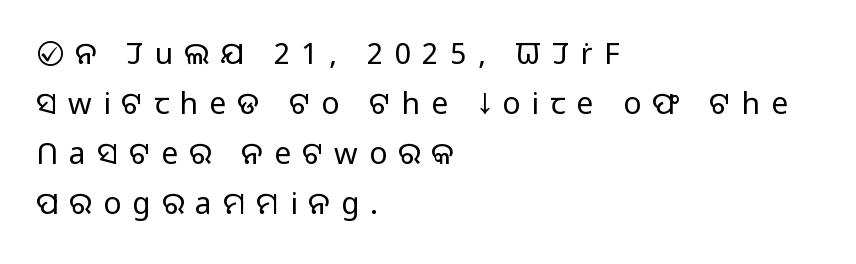
{"serif": "no", "italic": "no", "bold": "no", "weight": "light", "width": "normal", "stroke_contrast": "low", "x_height": "medium", "monospaced": "no", "underline": "no", "align": "left", "line_spacing": "normal", "line_spacing_ratio": 1.67, "letter_spacing": "wide", "letter_spacing_em": 0.37, "glyph_px": 30}
